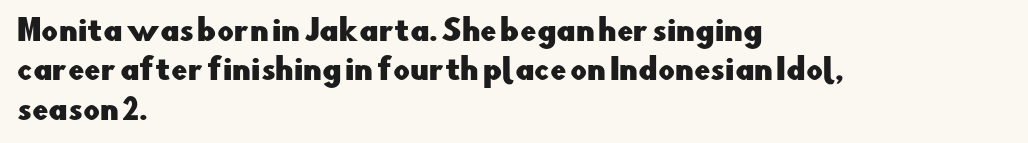
{"serif": "no", "italic": "no", "width": "normal", "stroke_contrast": "low", "x_height": "small", "monospaced": "no", "underline": "no", "align": "left", "line_spacing": "normal", "line_spacing_ratio": 1.36, "letter_spacing": "normal", "letter_spacing_em": 0.0, "glyph_px": 29}
